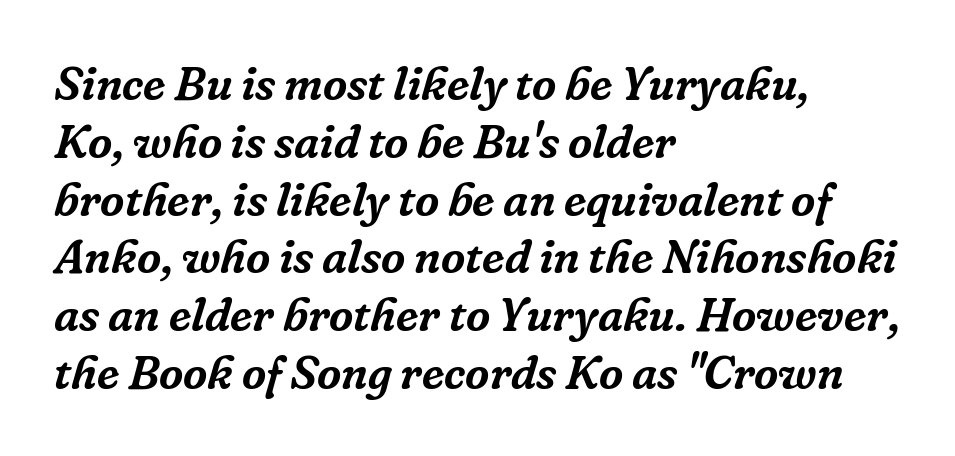
The image shows 47 px serif type, italic (leaning right); set left-aligned, line spacing 1.23x, normal letter spacing, not underlined; low stroke contrast and a medium x-height.
